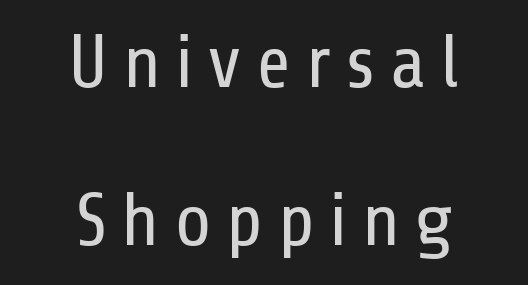
{"serif": "no", "italic": "no", "bold": "no", "weight": "regular", "width": "condensed", "stroke_contrast": "low", "x_height": "medium", "monospaced": "no", "underline": "no", "align": "center", "line_spacing": "loose", "line_spacing_ratio": 2.11, "glyph_px": 75}
